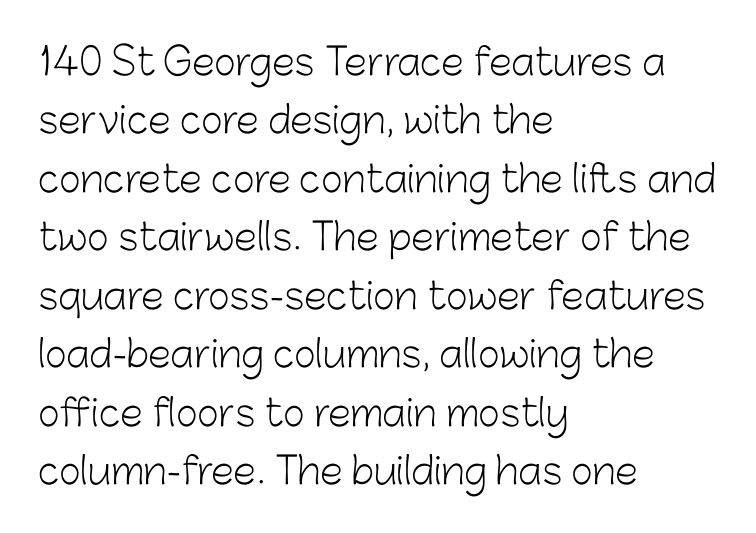
{"serif": "no", "italic": "no", "bold": "no", "weight": "light", "width": "normal", "stroke_contrast": "low", "x_height": "medium", "monospaced": "no", "underline": "no", "align": "left", "line_spacing": "normal", "line_spacing_ratio": 1.58, "letter_spacing": "normal", "letter_spacing_em": 0.0, "glyph_px": 37}
